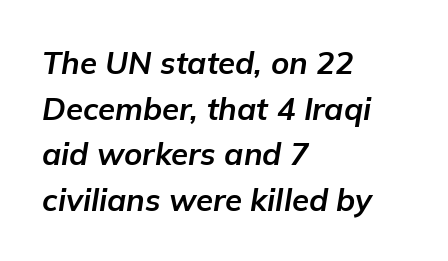
The image shows 31 px bold type, italic (leaning right); set left-aligned, normal line spacing (1.47x), normal letter spacing, not underlined; low stroke contrast and a medium x-height.
